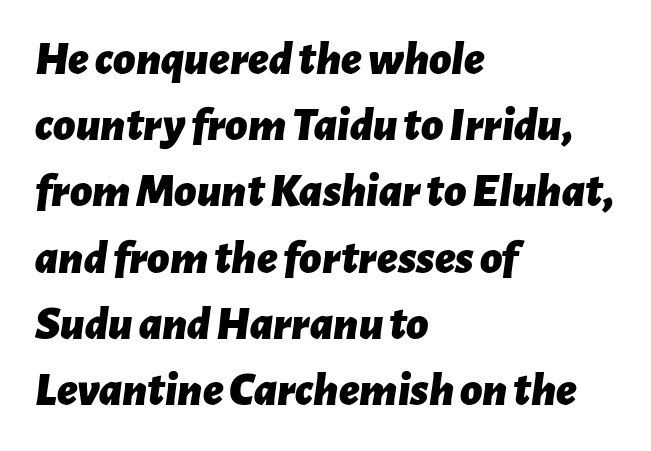
Q: Is the text bold? A: Yes.
Q: Is the text italic (slanted)? A: Yes, it leans right by about 7 degrees.
Q: Is the text underlined? A: No.
Q: How is the paragraph aligned? A: Left-aligned.
Q: Is the spacing between letters normal or unusually wide? A: Normal.
Q: Is the spacing between lines tight, normal or loose? A: Normal.
Q: Width (condensed, normal, or wide)? A: Normal.
Q: Stroke contrast? A: Low.
Q: x-height? A: Medium.
Q: Monospaced? A: No.
